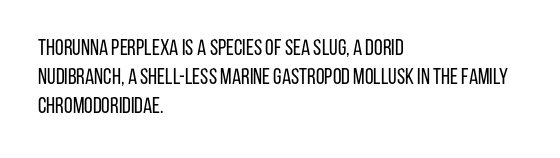
{"italic": "no", "bold": "no", "underline": "no", "align": "left", "line_spacing": "normal", "line_spacing_ratio": 1.32, "letter_spacing": "normal", "letter_spacing_em": 0.0, "glyph_px": 22}
